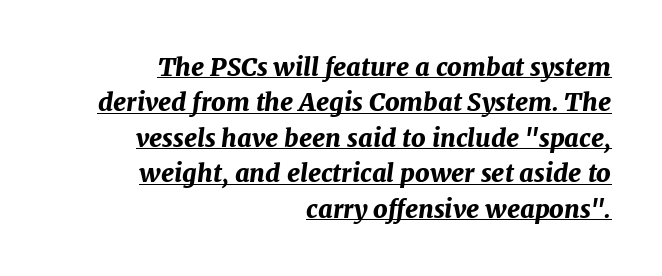
The image shows 25 px bold type, italic (leaning right); set right-aligned, normal line spacing (1.42x), normal letter spacing, underlined.
